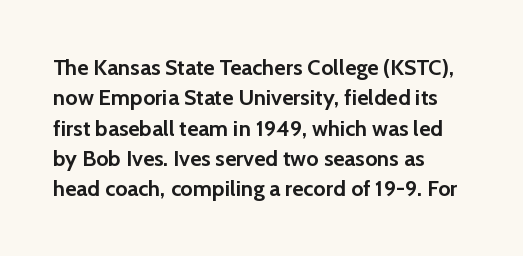
The paragraph shown leans on its left margin. The glyphs have the mass of a bold cut. How are the letters spaced? Ordinarily, with no added tracking. This sample uses an upright cut, with every glyph sitting square on the baseline.
